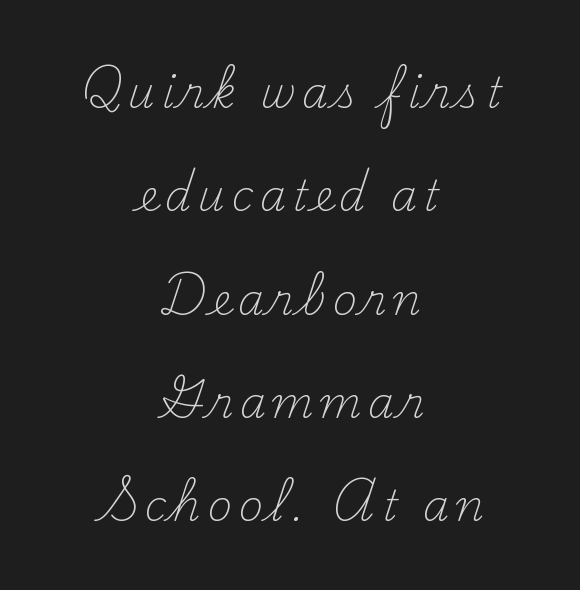
Is there much room between lines? Yes — plenty of vertical air separates them. Do the characters align in a grid? No, the font is proportional.
